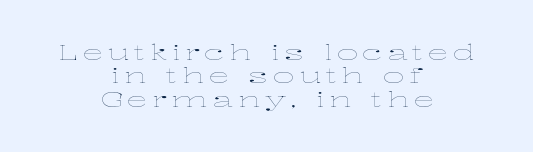
{"italic": "no", "bold": "no", "underline": "no", "align": "center", "line_spacing": "tight", "line_spacing_ratio": 1.11, "letter_spacing": "wide", "letter_spacing_em": 0.22, "glyph_px": 21}
